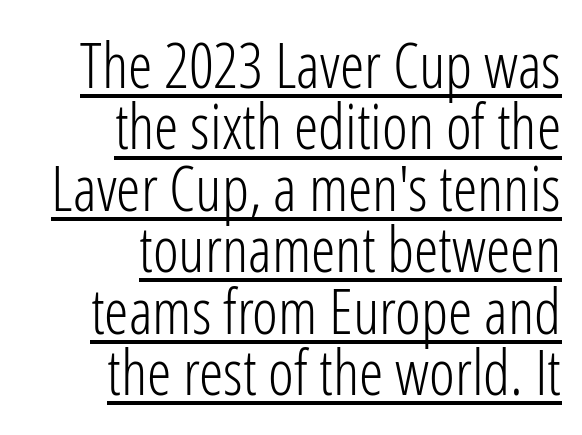
Notice how a bar underscores the lettering throughout. Notice how descenders almost collide with the ascenders below — that's tight leading. Looks like regular typesetting: each glyph gets only the width it needs. Caption: standard tracking, unaltered. The typeface chosen for these lines omits serifs.
